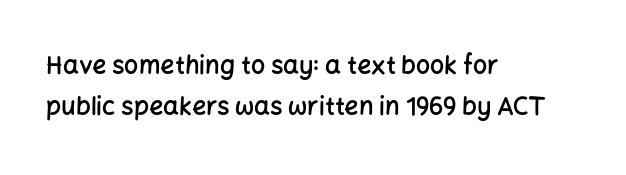
Quick note: not italic, upright. A clean baseline with only descenders dipping below it. Nobody touched the tracking dial on this one. These words are printed semibold, heavier than regular yet not bold. Vertically, the passage feels balanced, rows spaced as you'd expect.
